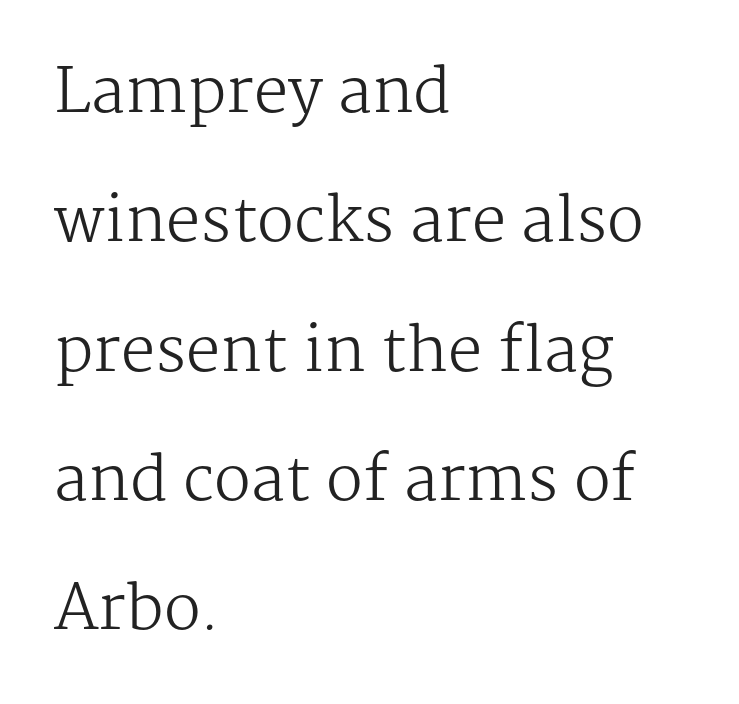
The passage shown stacks its lines with a broad gap. Does the copy run flush right? No — it runs flush left. A roman cut, with each character standing at attention. Characters follow at the spacing the type designer built in.
